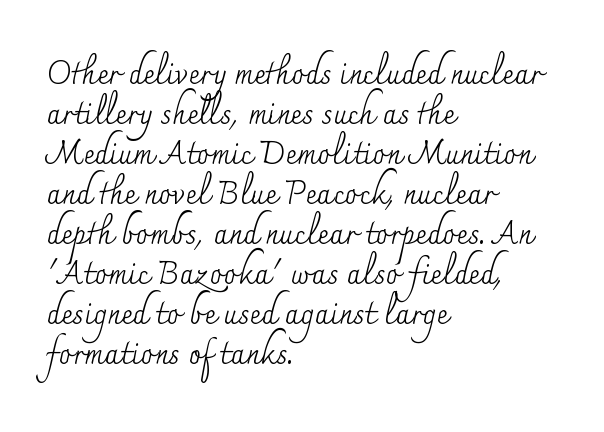
These lines are rendered in a variable-pitch font. The line-height multiplier appears to be the usual default. Weight class: somewhere from thin through regular. These lines are set flush left with a ragged right edge.
